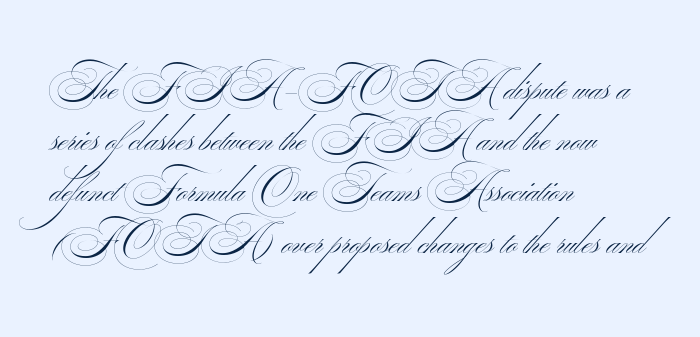
{"serif": "no", "bold": "no", "weight": "thin", "width": "wide", "stroke_contrast": "medium", "monospaced": "no", "underline": "no", "align": "left", "line_spacing_ratio": 1.22, "letter_spacing": "normal", "letter_spacing_em": 0.0, "glyph_px": 42}
